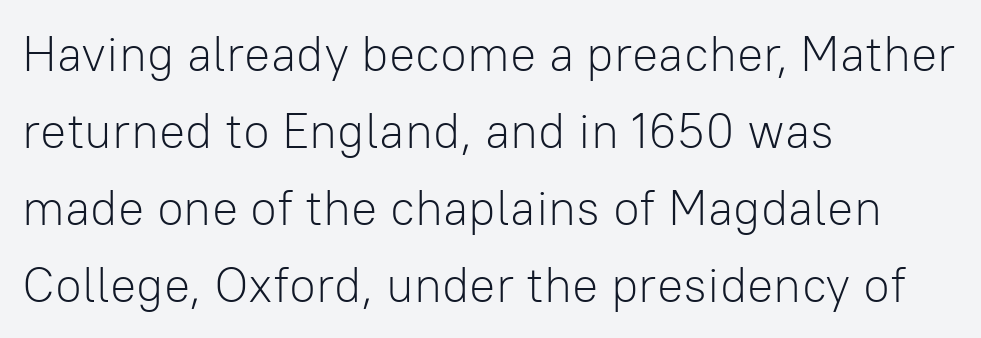
Q: Is the text bold? A: No.
Q: Is the text italic (slanted)? A: No, it is upright.
Q: Is the typeface a serif or a sans-serif typeface? A: Sans-serif.
Q: Is the text underlined? A: No.
Q: How is the paragraph aligned? A: Left-aligned.
Q: Is the spacing between letters normal or unusually wide? A: Normal.
Q: Is the spacing between lines tight, normal or loose? A: Normal.
Q: Width (condensed, normal, or wide)? A: Normal.
Q: Stroke contrast? A: Low.
Q: x-height? A: Medium.
Q: Monospaced? A: No.
